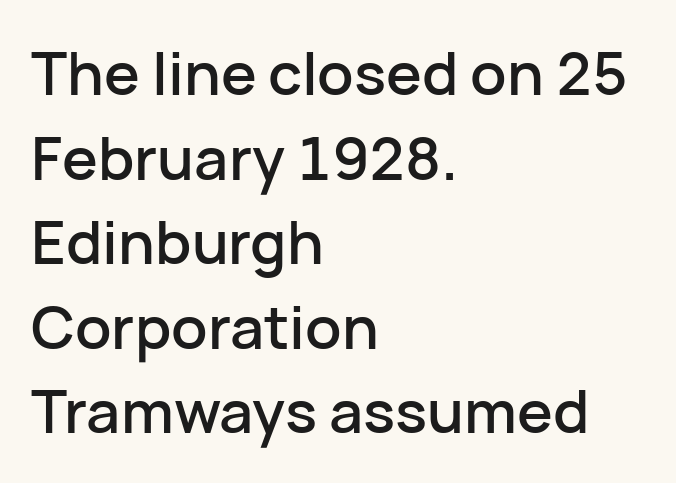
The image shows 60 px sans-serif type, upright; set left-aligned, normal line spacing (1.41x), normal letter spacing, not underlined; low stroke contrast and a medium x-height.
